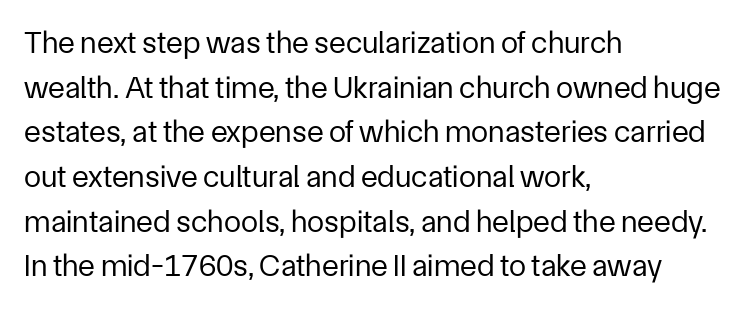
Q: Is the text bold? A: No.
Q: Is the text italic (slanted)? A: No, it is upright.
Q: Is the typeface a serif or a sans-serif typeface? A: Sans-serif.
Q: Is the text underlined? A: No.
Q: How is the paragraph aligned? A: Left-aligned.
Q: Is the spacing between letters normal or unusually wide? A: Normal.
Q: Is the spacing between lines tight, normal or loose? A: Normal.
Q: Width (condensed, normal, or wide)? A: Normal.
Q: Stroke contrast? A: Low.
Q: x-height? A: Medium.
Q: Monospaced? A: No.
